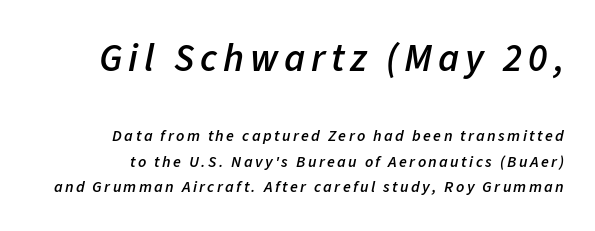
{"italic": "yes", "lean": "right", "slant_degrees": 11, "bold": "semi", "weight": "semibold", "width": "normal", "stroke_contrast": "low", "x_height": "medium", "monospaced": "no", "underline": "no", "align": "right", "line_spacing": "normal", "line_spacing_ratio": 1.59, "larger_block": "first", "size_ratio": 2.44, "glyph_px": 39}
